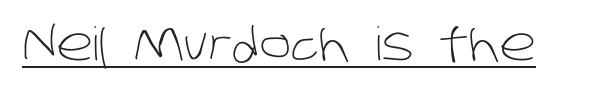
Decoration check: the copy is underlined. The typeface has the unassuming heft of standard copy or less. The face used here is a sans, in the tradition of grotesques and geometrics. Here the designer chose a conventional face with non-uniform glyph widths. Between one letter and the next there's only the usual sliver of space.
